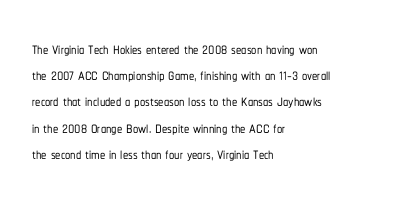
A typesetter would call this leading conventional body-copy spacing. Upright lettering throughout. This rendering uses left alignment, leaving the right contour irregular. The letterforms sit shoulder to shoulder at normal distance. Decoration check: the copy has no underline.
